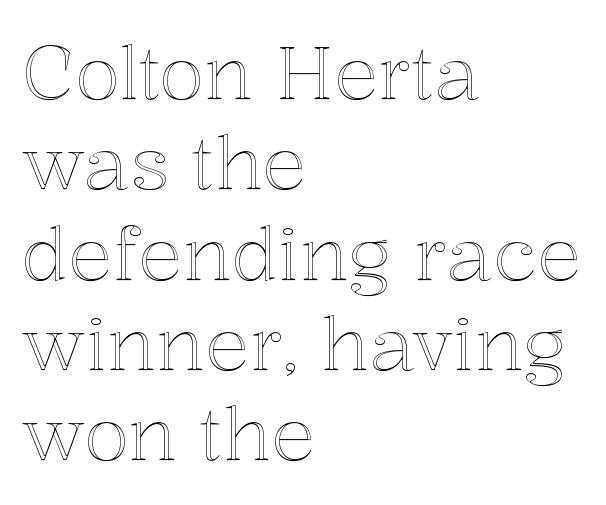
The image shows 74 px text type, upright; set left-aligned, line spacing 1.22x, normal letter spacing, not underlined; a medium x-height.
